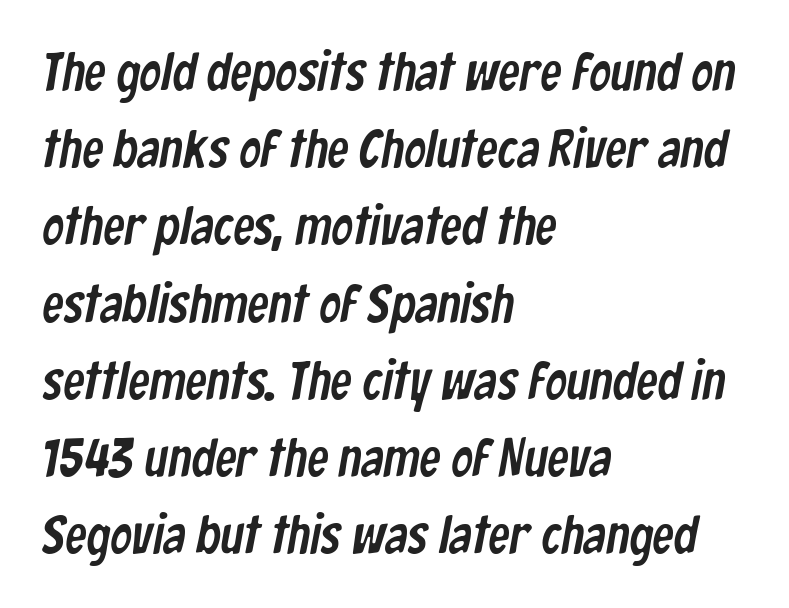
Q: Is the typeface a serif or a sans-serif typeface? A: Sans-serif.
Q: Is the text underlined? A: No.
Q: How is the paragraph aligned? A: Left-aligned.
Q: Is the spacing between letters normal or unusually wide? A: Normal.
Q: Is the spacing between lines tight, normal or loose? A: Normal.
Q: Width (condensed, normal, or wide)? A: Condensed.
Q: Stroke contrast? A: Low.
Q: x-height? A: Medium.
Q: Monospaced? A: No.
